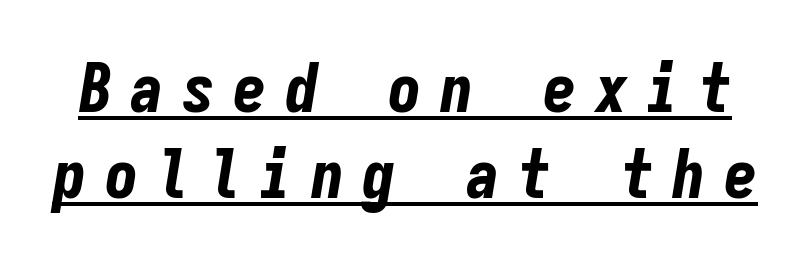
Chunky letters — that's bold for sure. Students, observe: this is what conventionally led text looks like. Think of a typewriter: that constant character pitch is what you see here. The rendering uses the underline text-decoration. The passage shown has open, widely tracked lettering throughout. The lettering tilts uniformly, giving the passage an italic look.
